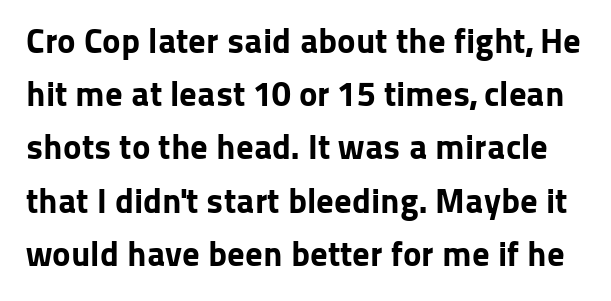
{"serif": "no", "italic": "no", "bold": "yes", "weight": "bold", "width": "normal", "stroke_contrast": "low", "x_height": "medium", "monospaced": "no", "underline": "no", "line_spacing": "normal", "line_spacing_ratio": 1.52, "letter_spacing": "normal", "letter_spacing_em": 0.0, "glyph_px": 35}
